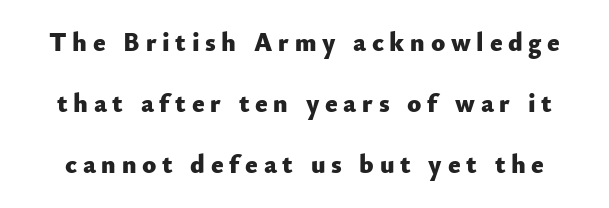
{"italic": "no", "bold": "yes", "underline": "no", "line_spacing": "loose", "line_spacing_ratio": 2.34, "letter_spacing": "wide", "letter_spacing_em": 0.22, "glyph_px": 26}
